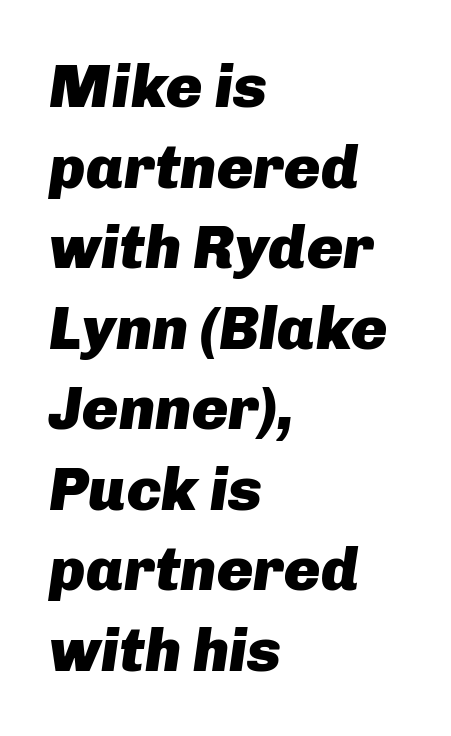
The image shows 61 px heavy type, italic (leaning right); set left-aligned, normal line spacing (1.32x), normal letter spacing, not underlined; low stroke contrast and a medium x-height.
